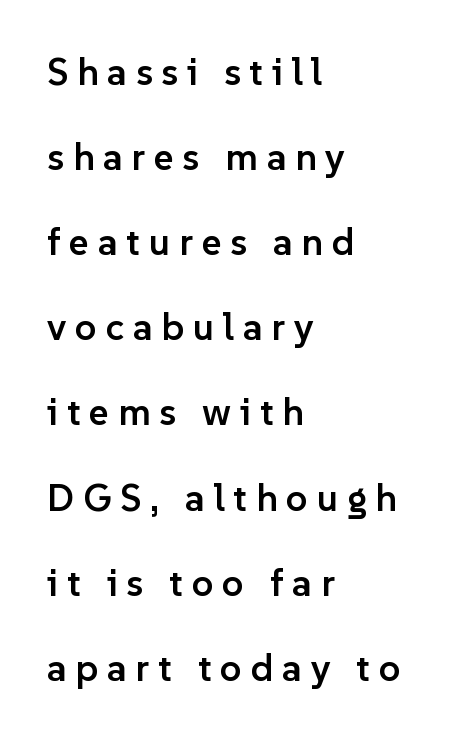
The rendering inserts visible extra space after every character. Is this a fixed-width face? No — the glyphs have proportional, varying widths. These lines stack with their left ends in a neat column. Each glyph is drawn with semibold strokes, heavier than normal yet not fully bold. This is the regular roman posture of the typeface.
